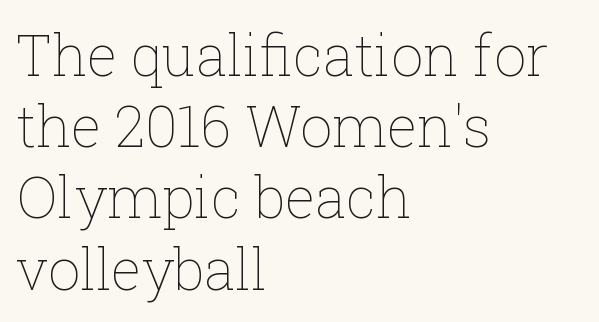
Q: Is the text bold? A: No.
Q: Is the text italic (slanted)? A: No, it is upright.
Q: Is the text underlined? A: No.
Q: How is the paragraph aligned? A: Left-aligned.
Q: Is the spacing between letters normal or unusually wide? A: Normal.
Q: Is the spacing between lines tight, normal or loose? A: Normal.
Q: Width (condensed, normal, or wide)? A: Normal.
Q: Stroke contrast? A: Low.
Q: x-height? A: Medium.
Q: Monospaced? A: No.
